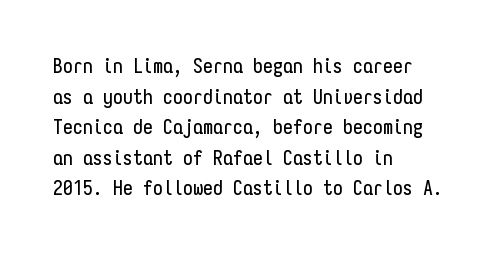
Posture: upright roman. Where is the straight margin? On the left. The passage shown stacks its lines at a standard gap. The passage shown is not underscored anywhere. The tracking reads as untouched default to a designer's eye.
